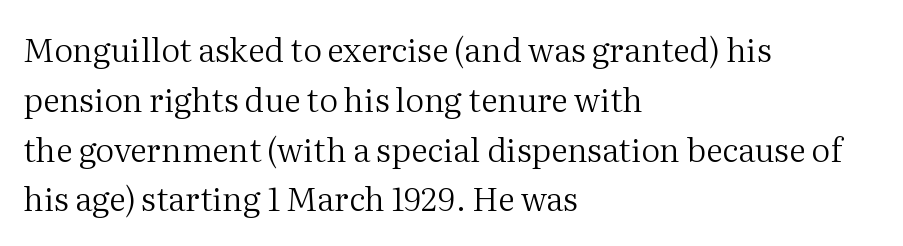
You could not count columns in this text — the font is proportionally spaced. A typesetter would call this leading conventional body-copy spacing. Where is the straight margin? On the left. The font family rendered here belongs to the serif group.
